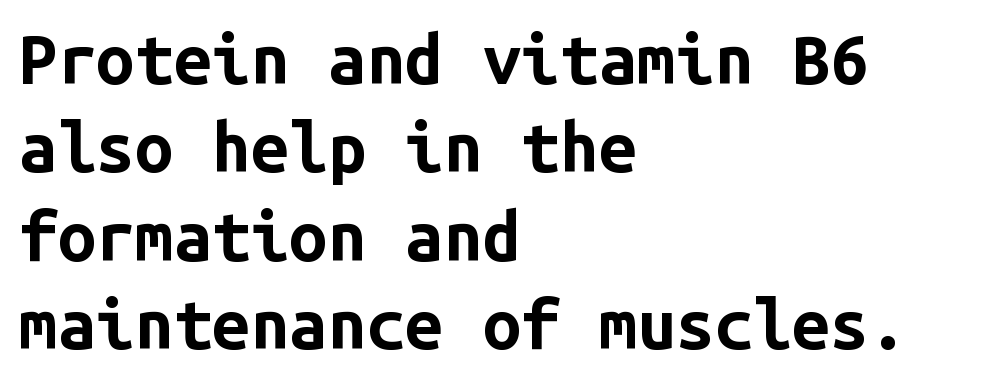
Q: Is the text bold? A: Yes.
Q: Is the text italic (slanted)? A: No, it is upright.
Q: Is the typeface a serif or a sans-serif typeface? A: Sans-serif.
Q: Is the text underlined? A: No.
Q: How is the paragraph aligned? A: Left-aligned.
Q: Is the spacing between letters normal or unusually wide? A: Normal.
Q: Is the spacing between lines tight, normal or loose? A: Normal.
Q: Width (condensed, normal, or wide)? A: Normal.
Q: Stroke contrast? A: Low.
Q: x-height? A: Medium.
Q: Monospaced? A: Yes.
